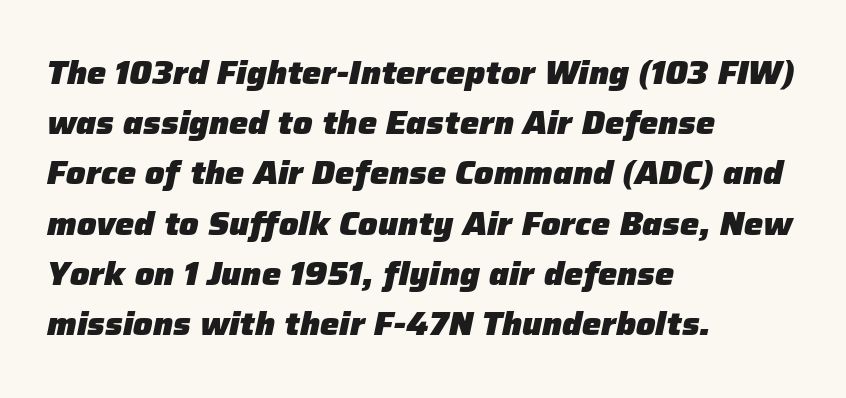
Q: Is the text bold? A: Yes.
Q: Is the text italic (slanted)? A: Yes, it leans right by about 12 degrees.
Q: Is the text underlined? A: No.
Q: How is the paragraph aligned? A: Left-aligned.
Q: Is the spacing between letters normal or unusually wide? A: Normal.
Q: Is the spacing between lines tight, normal or loose? A: Normal.
Q: Width (condensed, normal, or wide)? A: Normal.
Q: Stroke contrast? A: Low.
Q: x-height? A: Medium.
Q: Monospaced? A: No.
